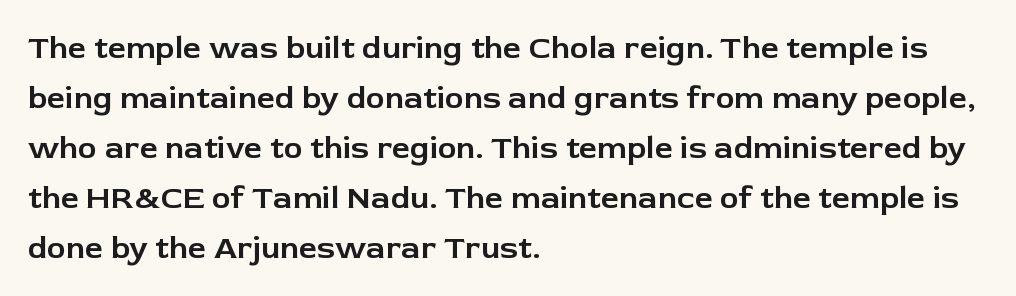
The image shows 32 px sans-serif type, upright; set left-aligned, normal line spacing (1.56x), normal letter spacing, not underlined; low stroke contrast and a medium x-height.
